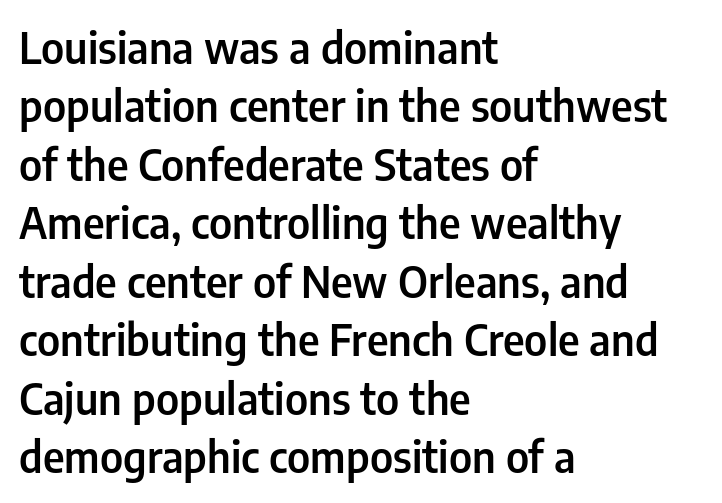
The image shows 43 px semibold, condensed sans-serif type, upright; set left-aligned, normal line spacing (1.36x), normal letter spacing, not underlined; low stroke contrast and a medium x-height.
